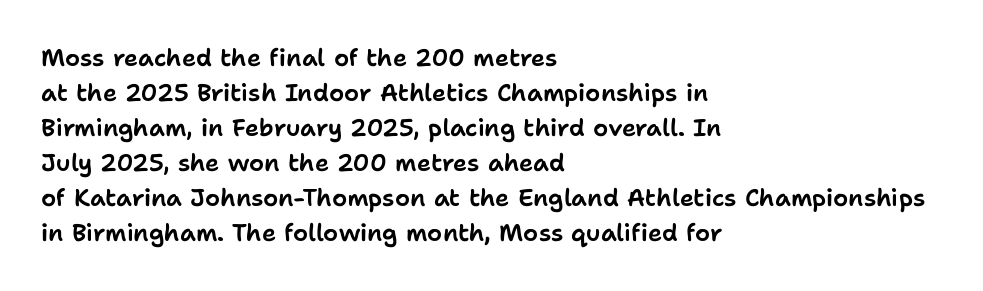
{"italic": "no", "underline": "no", "align": "left", "line_spacing": "normal", "line_spacing_ratio": 1.46, "letter_spacing": "normal", "letter_spacing_em": 0.0, "glyph_px": 24}
